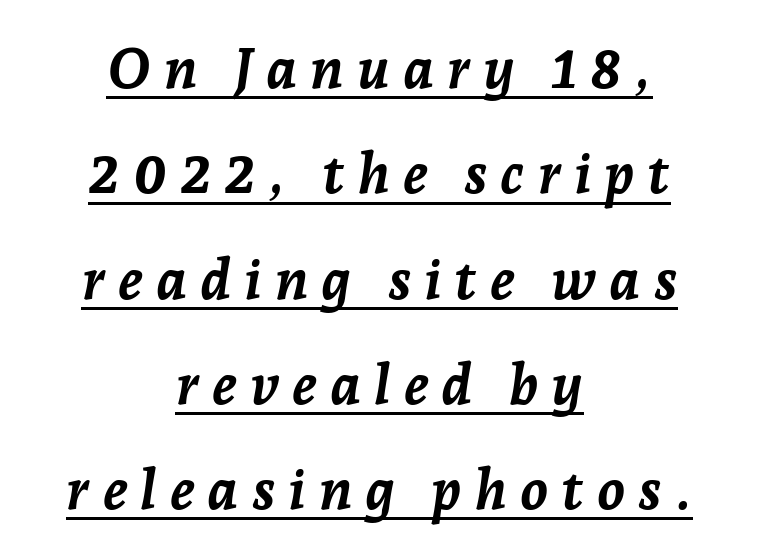
In designer terms, the underline attribute is active on this setting. This sample is center-justified, so both line endings float freely. The sample has been set heavy, in full bold. Quick note: italic.
